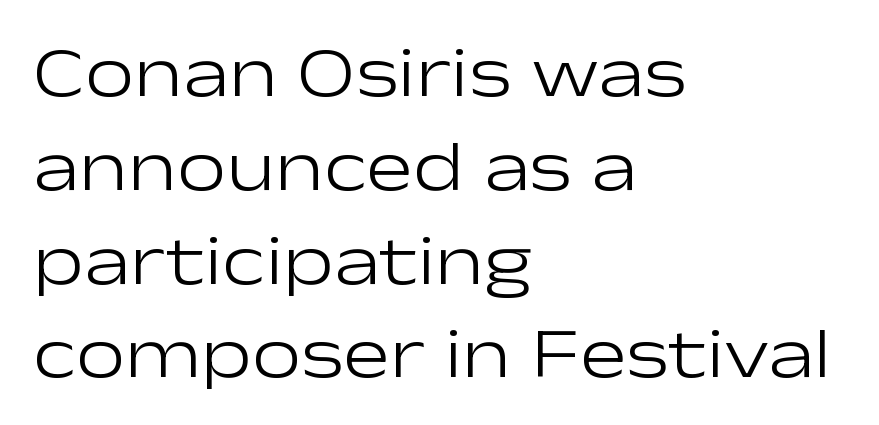
What's the leading like? Ordinary, nothing unusual. Here the designer chose a conventional face with non-uniform glyph widths. Is the letter spacing exaggerated? No — it looks like the ordinary default. The face used here is a sans, in the tradition of grotesques and geometrics.
